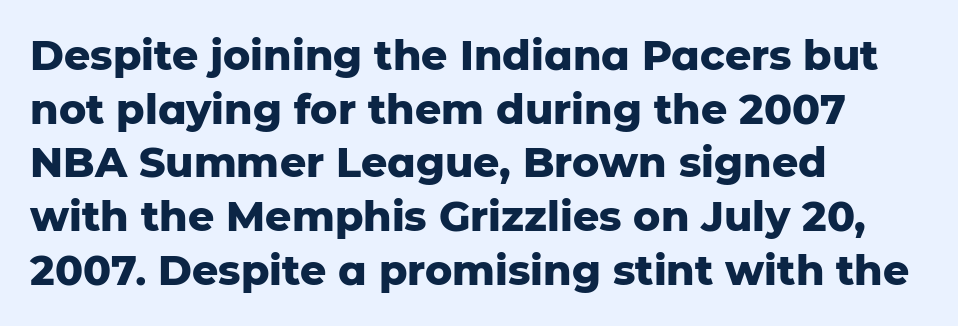
The image shows 41 px heavy sans-serif type, upright; set left-aligned, normal line spacing (1.31x), normal letter spacing, not underlined; low stroke contrast and a medium x-height.
